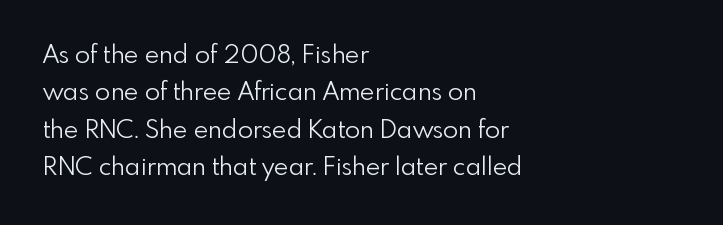
In CSS terms this would be text-align: left. Descenders are the only things crossing below the line. One glance says typical: line gaps are just what's usual. This is the regular roman posture of the typeface.
